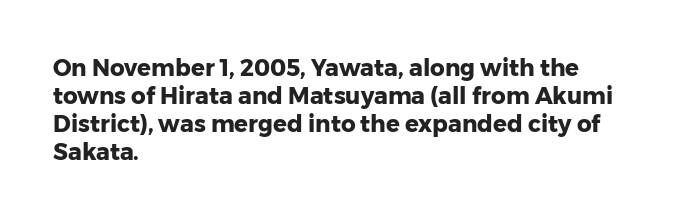
Look at the stroke-to-counter ratio: heavy, a bold. Ordinary non-slanted type is in use. The baseline area is clear. The setting favours the left margin, as ordinary paragraphs usually do. Look at the tracking — it's just the regular setting, nothing added.
